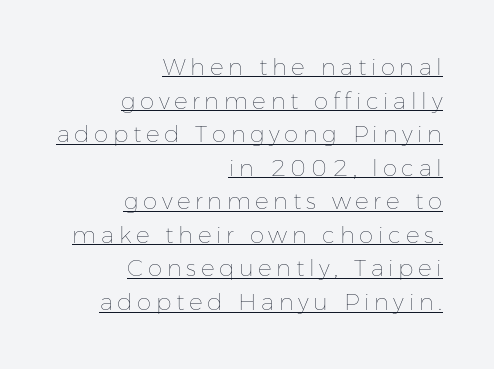
This sample is right-justified, so line beginnings fall wherever the words allow. A typesetter would mark this as roman, not italic. These characters rest on top of a visible drawn line. The passage shown has open, widely tracked lettering throughout. Weight class: somewhere from thin through regular. What's the leading like? Ordinary, nothing unusual.
